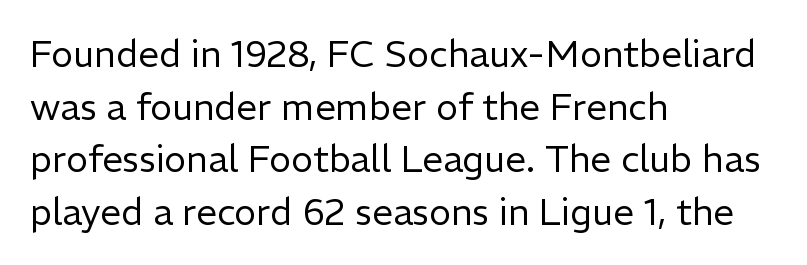
The image shows 37 px regular-weight sans-serif type, upright; set left-aligned, normal line spacing (1.42x), normal letter spacing, not underlined; low stroke contrast and a medium x-height.
